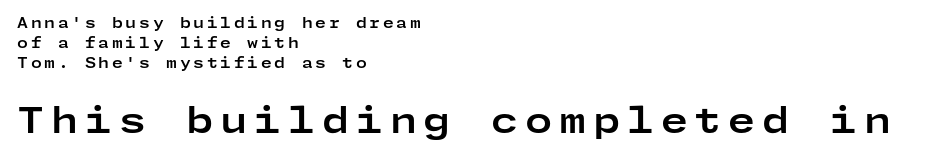
The image shows 35 px bold, wide sans-serif type, upright; set left-aligned, normal line spacing (1.43x), not underlined; the second (bottom) block is 2.5x larger; low stroke contrast and a medium x-height.
